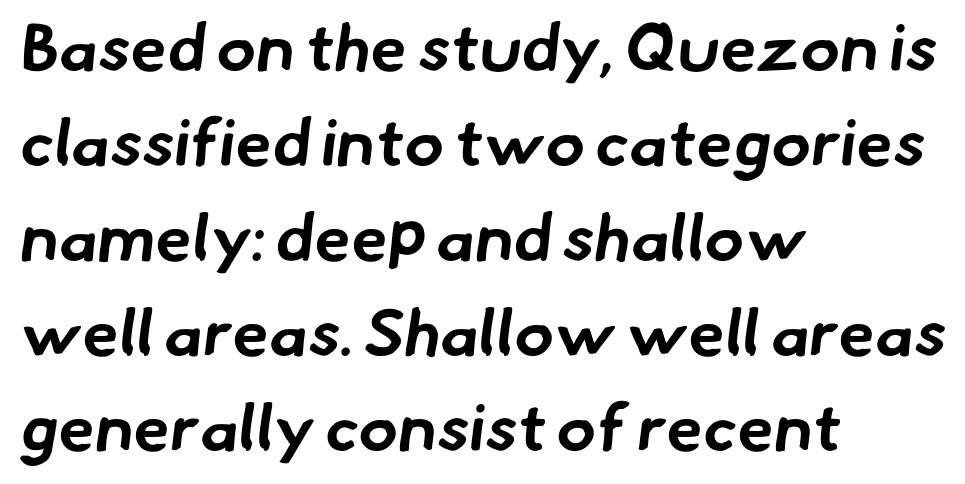
The text block is weighted toward the left margin, trailing off unevenly rightward. Quick note: interline space is typical. Think of a printed novel: that variable character pitch is what you see here. Unmarked baselines from the first word to the last. Font category for this specimen: sans-serif.
